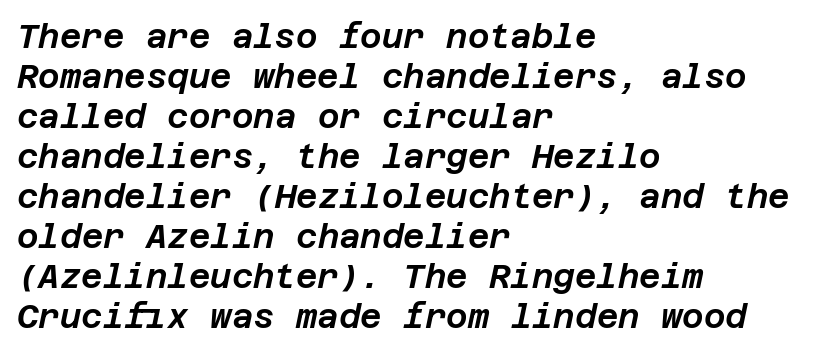
The lines are quadded left. The typography opts for an oblique posture over an upright one. Standard letterfit; no display-style spreading of the glyphs. Descenders are the only things crossing below the line.
